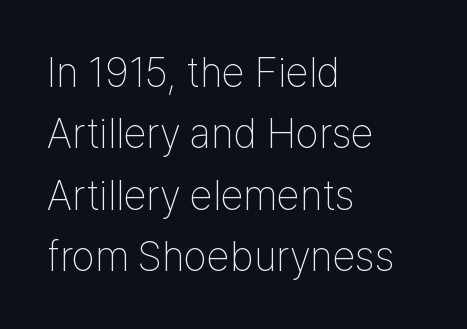
The image shows 42 px thin, condensed sans-serif type, upright; set left-aligned, normal line spacing (1.46x), normal letter spacing, not underlined; low stroke contrast and a medium x-height.
